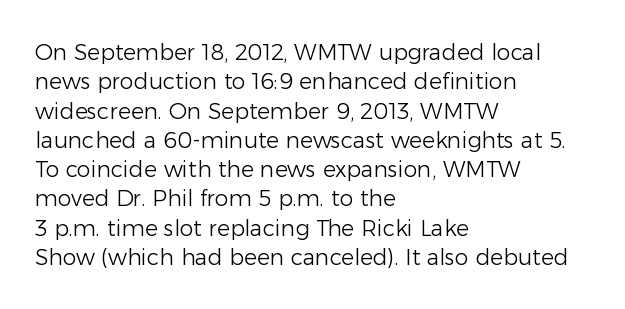
Caption: face not bold, strokes unweighted. Whoever set this chose a conventional vertical rhythm. This sample uses plain, unmodified letter spacing. The lettering stays uniformly vertical, giving the passage a roman look. Rule under the text: the space is simply empty.
